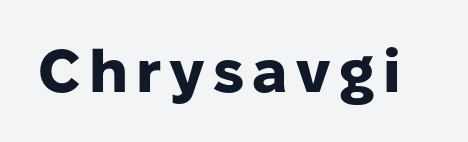
The space directly below the letters is spotless. The face used here is proportionally spaced, like ordinary book or web type. Weight: bold. Nothing sits at the stroke ends, so this counts as sans-serif.
